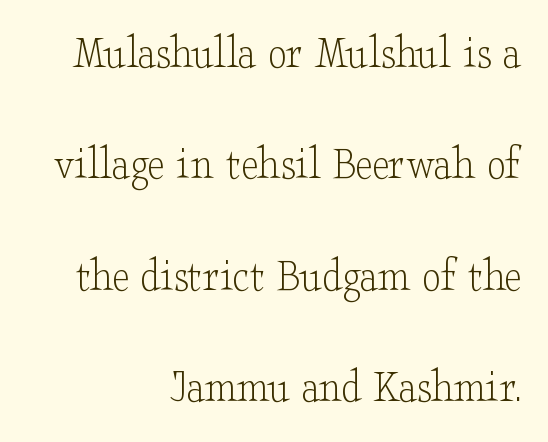
Q: Is the text bold? A: No.
Q: Is the text italic (slanted)? A: No, it is upright.
Q: Is the typeface a serif or a sans-serif typeface? A: Serif.
Q: Is the text underlined? A: No.
Q: How is the paragraph aligned? A: Right-aligned.
Q: Is the spacing between letters normal or unusually wide? A: Normal.
Q: Is the spacing between lines tight, normal or loose? A: Loose.
Q: Width (condensed, normal, or wide)? A: Wide.
Q: Stroke contrast? A: Low.
Q: x-height? A: Small.
Q: Monospaced? A: No.
